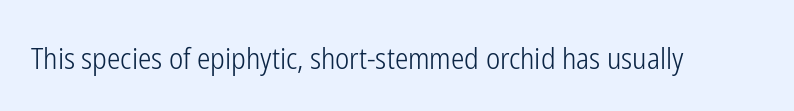
Q: Is the text bold? A: No.
Q: Is the text italic (slanted)? A: No, it is upright.
Q: Is the typeface a serif or a sans-serif typeface? A: Sans-serif.
Q: Is the text underlined? A: No.
Q: Is the spacing between letters normal or unusually wide? A: Normal.
Q: Width (condensed, normal, or wide)? A: Condensed.
Q: Stroke contrast? A: Low.
Q: x-height? A: Medium.
Q: Monospaced? A: No.
